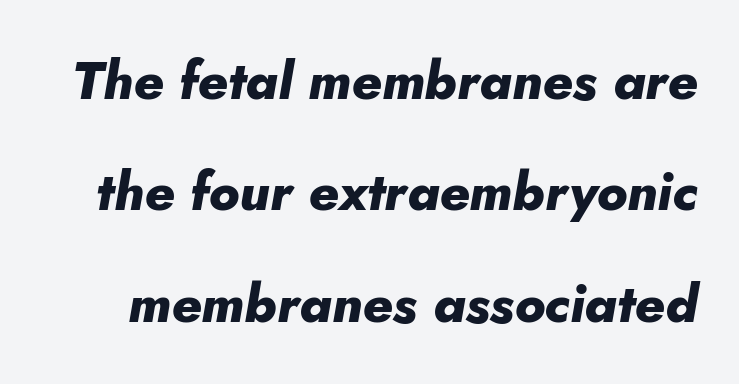
The image shows 53 px heavy type, italic (leaning right); set loose line spacing (2.1x), normal letter spacing, not underlined; low stroke contrast and a small x-height.
